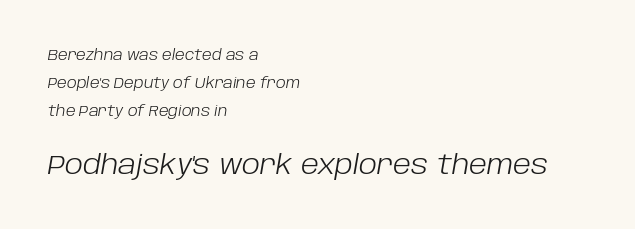
{"italic": "yes", "lean": "right", "slant_degrees": 10, "bold": "no", "underline": "no", "align": "left", "line_spacing": "loose", "line_spacing_ratio": 2.0, "letter_spacing": "normal", "letter_spacing_em": 0.0, "larger_block": "second", "size_ratio": 1.86, "glyph_px": 26}
